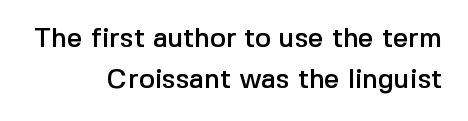
{"italic": "no", "underline": "no", "align": "right", "line_spacing": "normal", "line_spacing_ratio": 1.53, "letter_spacing": "normal", "letter_spacing_em": 0.0, "glyph_px": 27}
